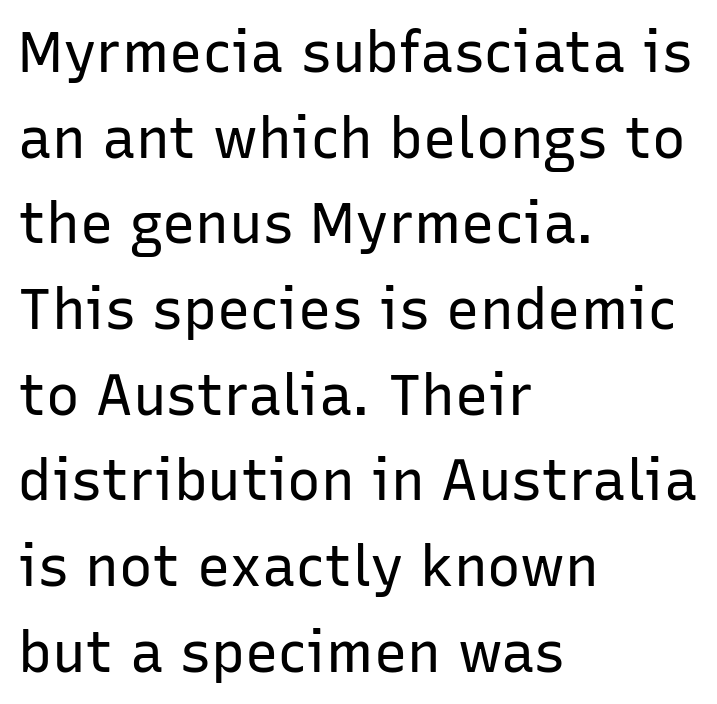
Q: Is the text bold? A: No.
Q: Is the text italic (slanted)? A: No, it is upright.
Q: Is the typeface a serif or a sans-serif typeface? A: Sans-serif.
Q: Is the text underlined? A: No.
Q: How is the paragraph aligned? A: Left-aligned.
Q: Is the spacing between letters normal or unusually wide? A: Normal.
Q: Is the spacing between lines tight, normal or loose? A: Normal.
Q: Width (condensed, normal, or wide)? A: Normal.
Q: Stroke contrast? A: Low.
Q: x-height? A: Medium.
Q: Monospaced? A: No.
